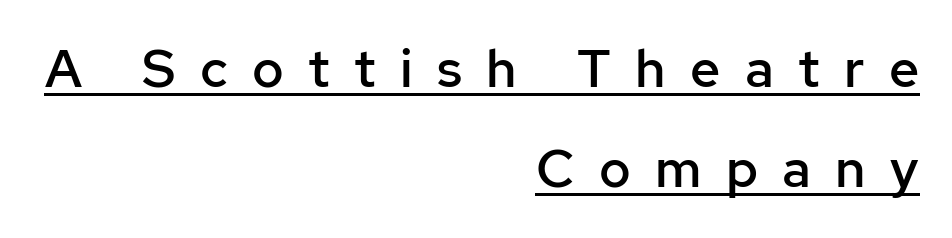
Q: Is the text bold? A: Semi-bold.
Q: Is the text italic (slanted)? A: No, it is upright.
Q: Is the typeface a serif or a sans-serif typeface? A: Sans-serif.
Q: Is the text underlined? A: Yes.
Q: How is the paragraph aligned? A: Right-aligned.
Q: Is the spacing between letters normal or unusually wide? A: Unusually wide.
Q: Width (condensed, normal, or wide)? A: Normal.
Q: Stroke contrast? A: Low.
Q: x-height? A: Medium.
Q: Monospaced? A: No.
